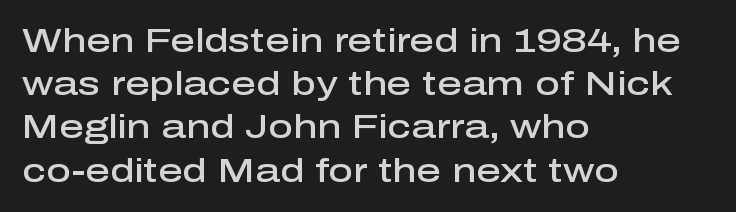
Q: Is the text bold? A: Semi-bold.
Q: Is the text italic (slanted)? A: No, it is upright.
Q: Is the typeface a serif or a sans-serif typeface? A: Sans-serif.
Q: Is the text underlined? A: No.
Q: How is the paragraph aligned? A: Left-aligned.
Q: Is the spacing between letters normal or unusually wide? A: Normal.
Q: Is the spacing between lines tight, normal or loose? A: Normal.
Q: Width (condensed, normal, or wide)? A: Normal.
Q: Stroke contrast? A: Low.
Q: x-height? A: Medium.
Q: Monospaced? A: No.
